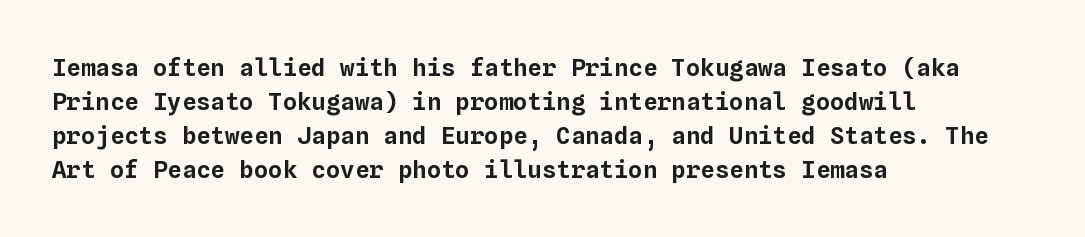
The image shows 24 px text type, upright; set left-aligned, normal line spacing (1.42x), normal letter spacing, not underlined.
